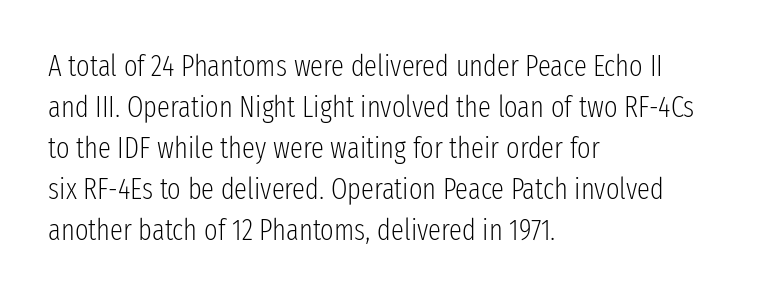
{"serif": "no", "italic": "no", "bold": "no", "weight": "light", "width": "condensed", "stroke_contrast": "low", "x_height": "medium", "monospaced": "no", "underline": "no", "align": "left", "line_spacing": "normal", "line_spacing_ratio": 1.41, "letter_spacing": "normal", "letter_spacing_em": 0.0, "glyph_px": 29}
